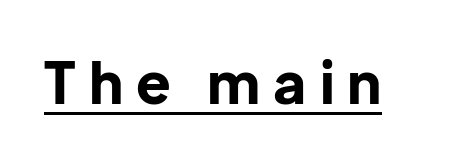
Q: Is the text bold? A: Yes.
Q: Is the text italic (slanted)? A: No, it is upright.
Q: Is the typeface a serif or a sans-serif typeface? A: Sans-serif.
Q: Is the text underlined? A: Yes.
Q: Is the spacing between letters normal or unusually wide? A: Unusually wide.
Q: Width (condensed, normal, or wide)? A: Normal.
Q: Stroke contrast? A: Low.
Q: x-height? A: Medium.
Q: Monospaced? A: No.
